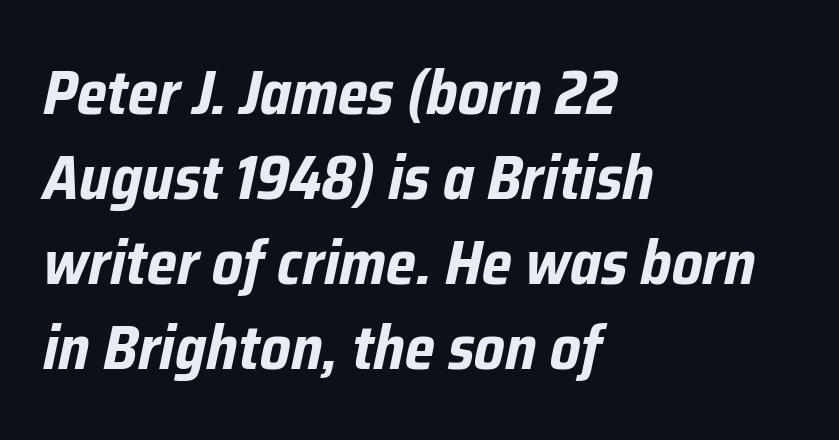
Q: Is the text bold? A: Yes.
Q: Is the text italic (slanted)? A: Yes, it leans right by about 12 degrees.
Q: Is the text underlined? A: No.
Q: How is the paragraph aligned? A: Left-aligned.
Q: Is the spacing between letters normal or unusually wide? A: Normal.
Q: Is the spacing between lines tight, normal or loose? A: Normal.
Q: Width (condensed, normal, or wide)? A: Condensed.
Q: Stroke contrast? A: Low.
Q: x-height? A: Medium.
Q: Monospaced? A: No.
